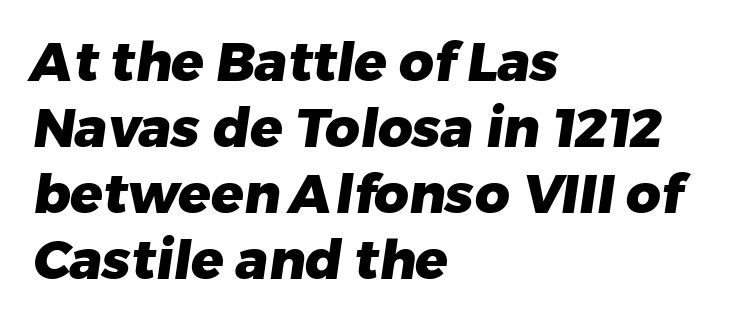
Q: Is the text bold? A: Yes.
Q: Is the typeface a serif or a sans-serif typeface? A: Sans-serif.
Q: Is the text underlined? A: No.
Q: How is the paragraph aligned? A: Left-aligned.
Q: Is the spacing between letters normal or unusually wide? A: Normal.
Q: Width (condensed, normal, or wide)? A: Normal.
Q: Stroke contrast? A: Low.
Q: x-height? A: Medium.
Q: Monospaced? A: No.
